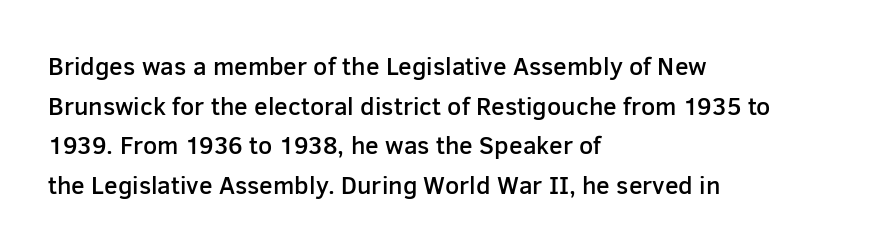
{"italic": "no", "bold": "semi", "underline": "no", "align": "left", "line_spacing": "normal", "line_spacing_ratio": 1.59, "letter_spacing": "normal", "letter_spacing_em": 0.0, "glyph_px": 25}
